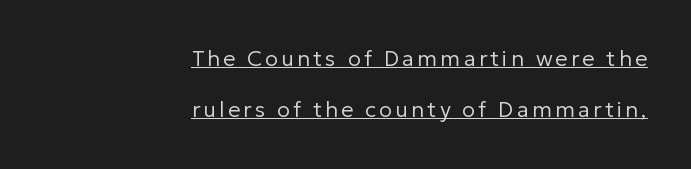
Layout note: lines flush right. Is the stroke heavy? The answer is a plain regular-or-lighter. Posture: vertical. The typesetter has applied underlining to the passage shown. Interline gaps are noticeably wide in this sample.
